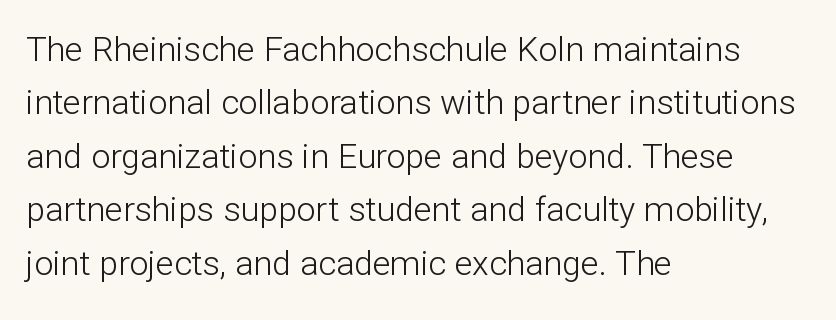
A typesetter would call this proportional, since set widths differ per character. Caption: standard tracking, unaltered. Reading down the column, the eye jumps a familiar distance to each next line. Notice how the stems are strictly vertical — no italics here.
